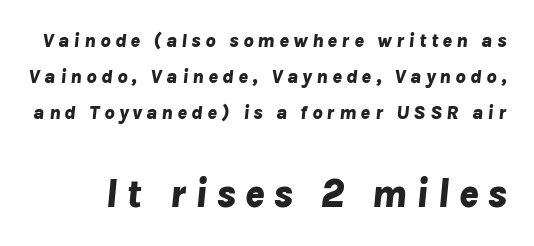
A typesetter would call this proportional, since set widths differ per character. Of the two passages, the one underneath uses the larger point size. A typesetter would mark this as italic. This sample uses expanded letter spacing, leaving extra air between glyphs.
